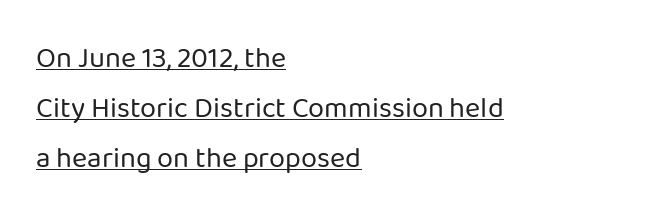
{"serif": "no", "italic": "no", "bold": "no", "weight": "regular", "width": "normal", "stroke_contrast": "low", "x_height": "medium", "monospaced": "no", "underline": "yes", "align": "left", "line_spacing_ratio": 1.72, "letter_spacing": "normal", "letter_spacing_em": 0.0, "glyph_px": 29}
